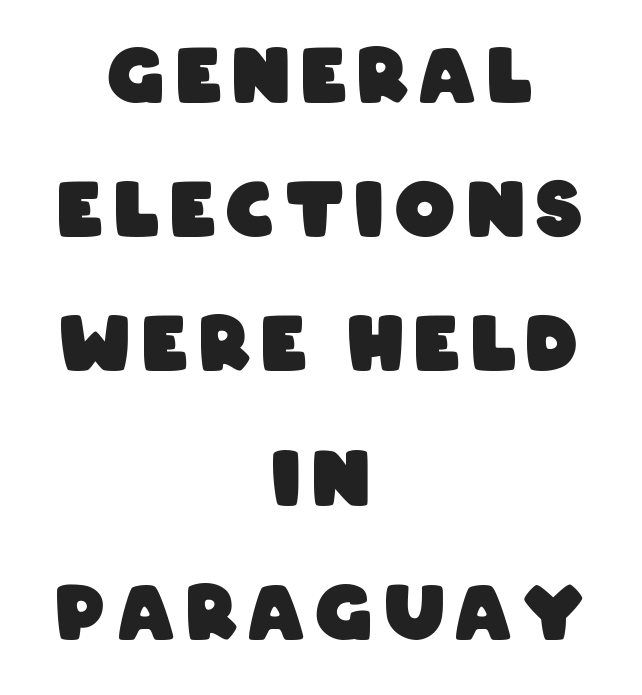
The image shows 75 px heavy, condensed sans-serif type; set centered, line spacing 1.79x, not underlined; low stroke contrast and a large x-height.
